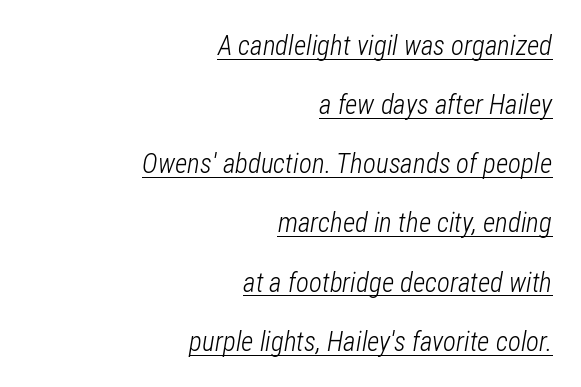
The image shows 27 px text type, italic (leaning right); set right-aligned, loose line spacing (2.19x), normal letter spacing, underlined.
